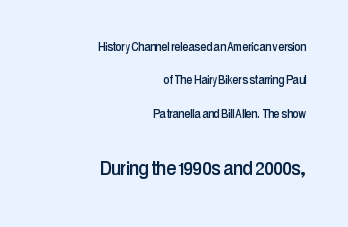
Q: Is the text italic (slanted)? A: No, it is upright.
Q: Is the text underlined? A: No.
Q: How is the paragraph aligned? A: Right-aligned.
Q: Is the spacing between letters normal or unusually wide? A: Normal.
Q: Is the spacing between lines tight, normal or loose? A: Loose.
Q: Which block of text is set in a larger size, the first (top) or the second (bottom)? A: The second (bottom) one.
